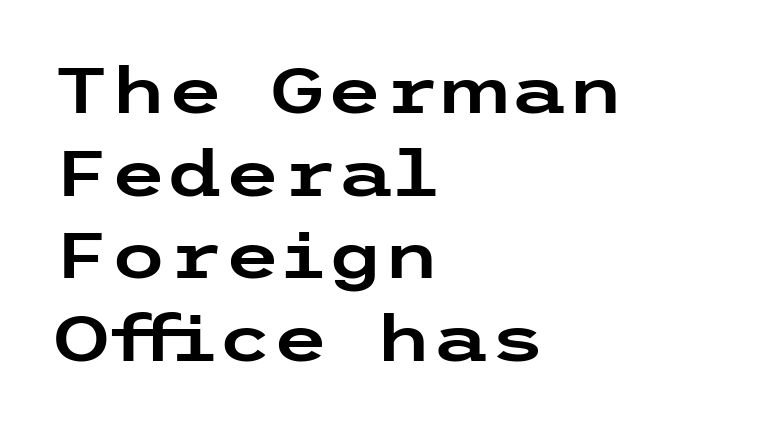
Between one letter and the next there's only the usual sliver of space. Any mark beneath the type? The region is blank. Is there any slant? The stems are plumb. The typesetter chose a ragged-right arrangement here.
